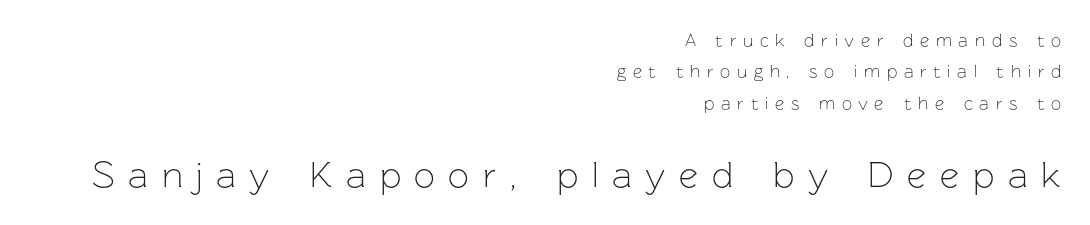
{"serif": "no", "italic": "no", "bold": "no", "weight": "light", "width": "normal", "stroke_contrast": "low", "x_height": "medium", "monospaced": "no", "underline": "no", "align": "right", "line_spacing_ratio": 1.74, "letter_spacing": "wide", "letter_spacing_em": 0.37, "larger_block": "second", "size_ratio": 2.06, "glyph_px": 37}
